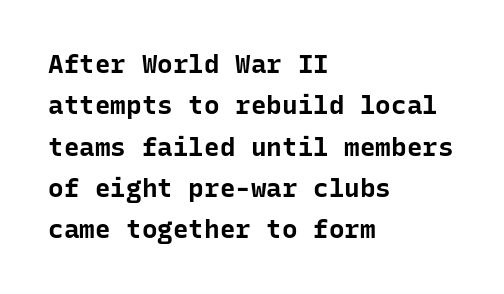
{"italic": "no", "bold": "yes", "underline": "no", "align": "left", "line_spacing": "normal", "line_spacing_ratio": 1.59, "letter_spacing": "normal", "letter_spacing_em": 0.0, "glyph_px": 26}
